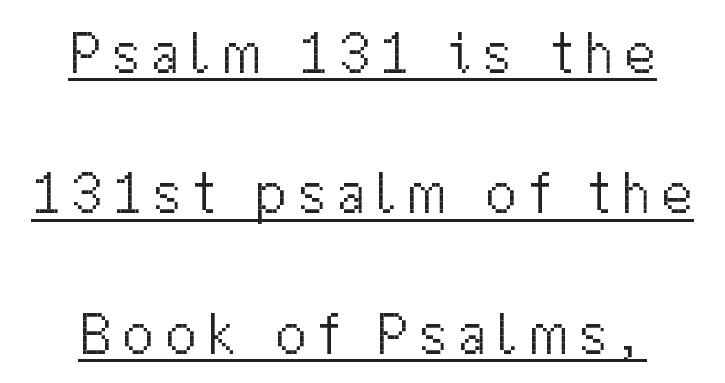
The image shows 59 px light sans-serif type, upright; set loose line spacing (2.38x), underlined; medium stroke contrast and a medium x-height.
